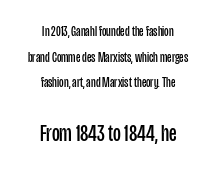
{"italic": "no", "bold": "no", "underline": "no", "align": "center", "line_spacing_ratio": 1.83, "letter_spacing": "normal", "letter_spacing_em": 0.0, "larger_block": "second", "size_ratio": 1.71, "glyph_px": 24}
